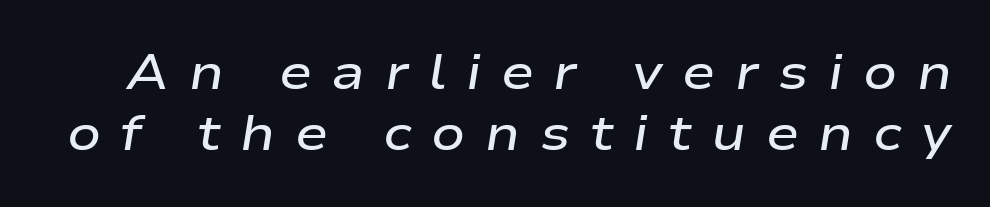
{"italic": "yes", "lean": "right", "slant_degrees": 9, "bold": "semi", "weight": "semibold", "width": "wide", "stroke_contrast": "low", "x_height": "medium", "monospaced": "no", "underline": "no", "line_spacing_ratio": 1.23, "letter_spacing": "wide", "letter_spacing_em": 0.39, "glyph_px": 50}
